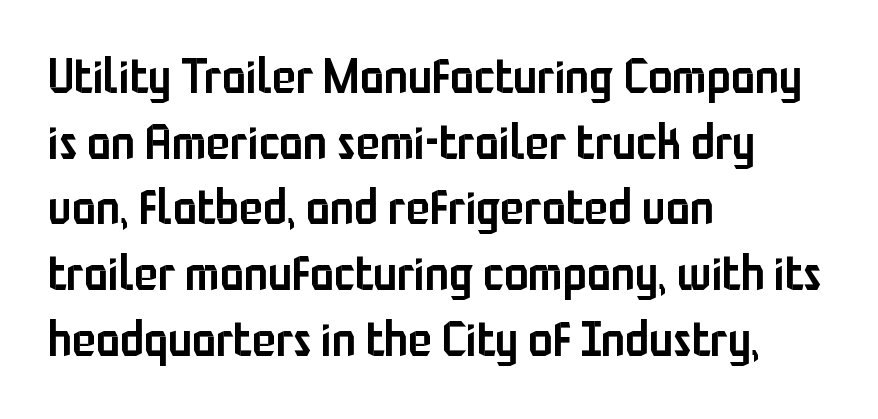
{"serif": "no", "italic": "no", "bold": "semi", "weight": "semibold", "width": "condensed", "stroke_contrast": "low", "x_height": "medium", "monospaced": "no", "underline": "no", "align": "left", "line_spacing": "normal", "line_spacing_ratio": 1.34, "letter_spacing": "normal", "letter_spacing_em": 0.0, "glyph_px": 49}
